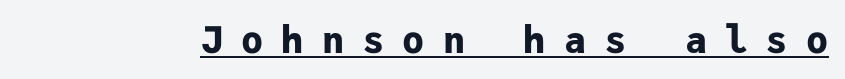
{"serif": "no", "italic": "no", "bold": "yes", "weight": "bold", "width": "normal", "stroke_contrast": "low", "x_height": "medium", "monospaced": "yes", "underline": "yes", "letter_spacing": "wide", "letter_spacing_em": 0.49, "glyph_px": 37}
